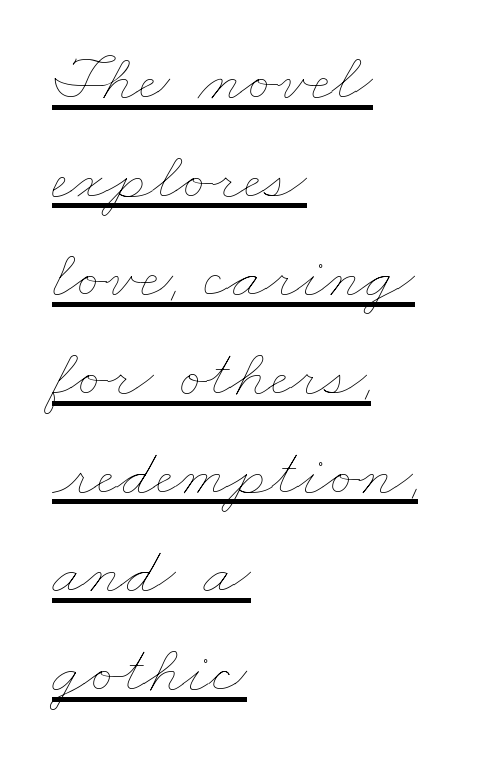
{"bold": "no", "weight": "thin", "width": "wide", "stroke_contrast": "low", "x_height": "small", "monospaced": "no", "underline": "yes", "align": "left", "line_spacing": "normal", "line_spacing_ratio": 1.43, "letter_spacing": "normal", "letter_spacing_em": 0.0, "glyph_px": 69}
